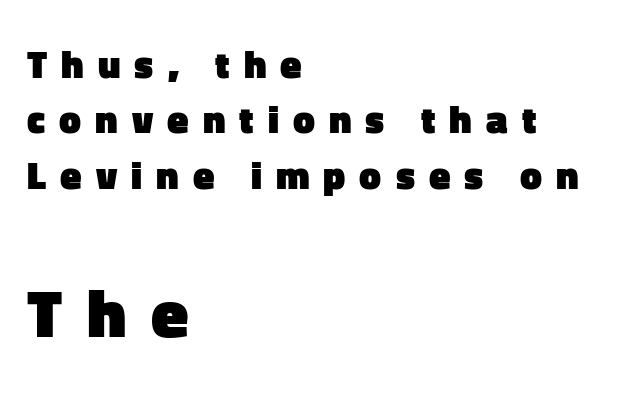
The image shows 68 px heavy sans-serif type, upright; set left-aligned, normal line spacing (1.42x), unusually wide letter spacing (+0.36 em), not underlined; the second (bottom) block is 1.74x larger; low stroke contrast and a medium x-height.
